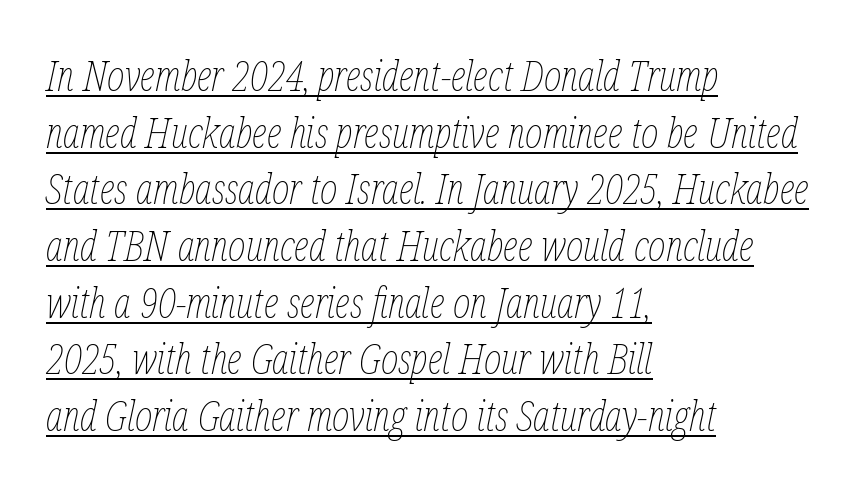
The image shows 42 px thin, condensed type, italic (leaning right); set left-aligned, normal line spacing (1.35x), normal letter spacing, underlined; low stroke contrast and a medium x-height.
